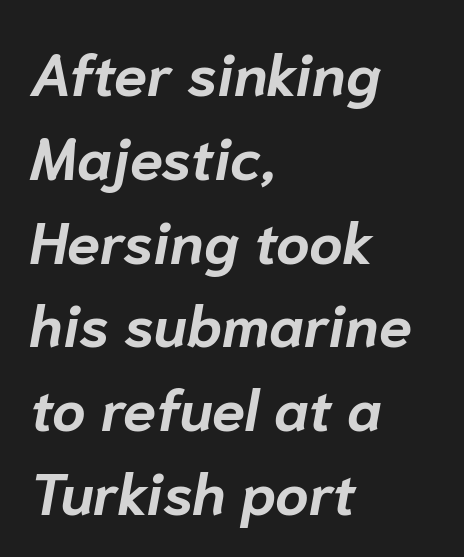
{"italic": "yes", "lean": "right", "slant_degrees": 10, "bold": "yes", "weight": "bold", "width": "normal", "stroke_contrast": "low", "x_height": "medium", "monospaced": "no", "underline": "no", "align": "left", "line_spacing": "normal", "line_spacing_ratio": 1.42, "letter_spacing": "normal", "letter_spacing_em": 0.0, "glyph_px": 59}
